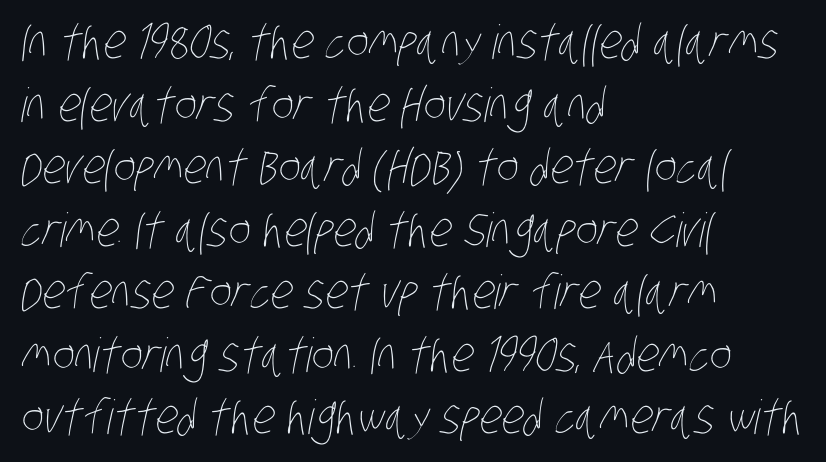
Weight: not bold — regular or lighter. Just letters on the line, the space beneath them empty. Each line starts at the same left margin while the right side varies. Spacing verdict: proportional, widths tailored to each character. Compared with typical paragraphs, the rows here are spaced about the same. Nobody touched the tracking dial on this one.
